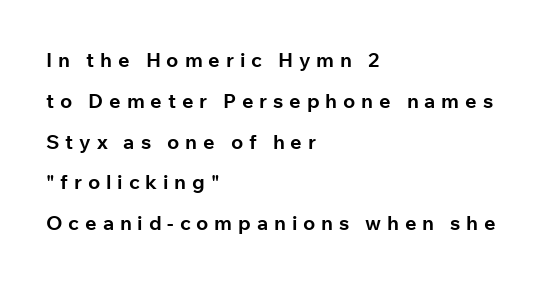
{"italic": "no", "bold": "yes", "underline": "no", "align": "left", "line_spacing": "loose", "line_spacing_ratio": 2.04, "letter_spacing": "wide", "letter_spacing_em": 0.29, "glyph_px": 20}
